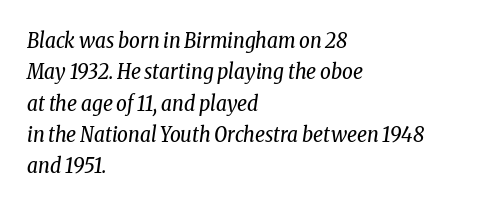
Is the type slanted? Yes — the strokes lean at a clear angle. The paragraph has a hard left edge and a soft right edge. Each new line begins a customary step beneath the previous one. Does extra space separate the letters? No, they use regular spacing. The strokes are not fattened; the text isn't bold.
